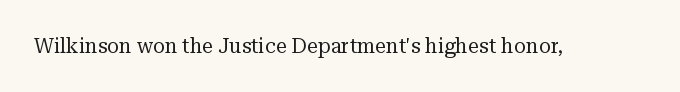
{"italic": "no", "bold": "no", "underline": "no", "letter_spacing": "normal", "letter_spacing_em": 0.0, "glyph_px": 20}
